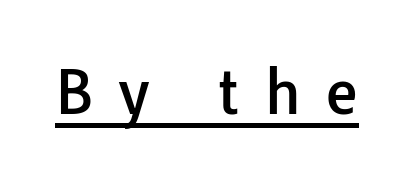
The image shows 59 px sans-serif type, upright; set unusually wide letter spacing (+0.43 em), underlined; low stroke contrast and a medium x-height.
